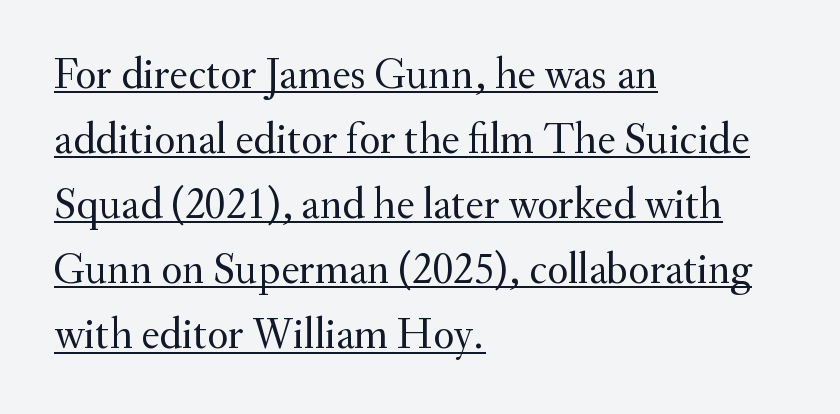
Weight class: somewhere from thin through regular. A typesetter would call this proportional, since set widths differ per character. Short and long lines alike share a common starting point at left. This is serif lettering, the kind often seen in printed books.
